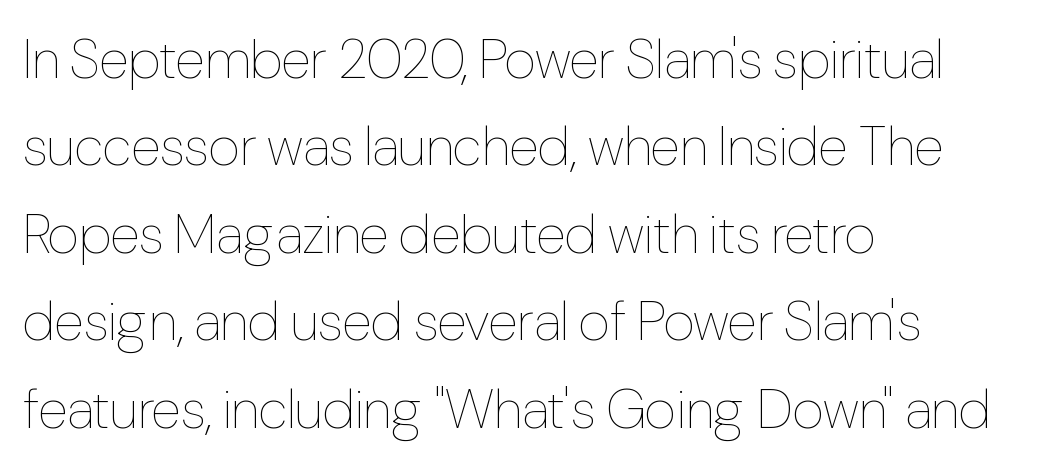
The image shows 55 px thin, condensed type, upright; set left-aligned, normal line spacing (1.59x), normal letter spacing, not underlined; low stroke contrast and a medium x-height.
